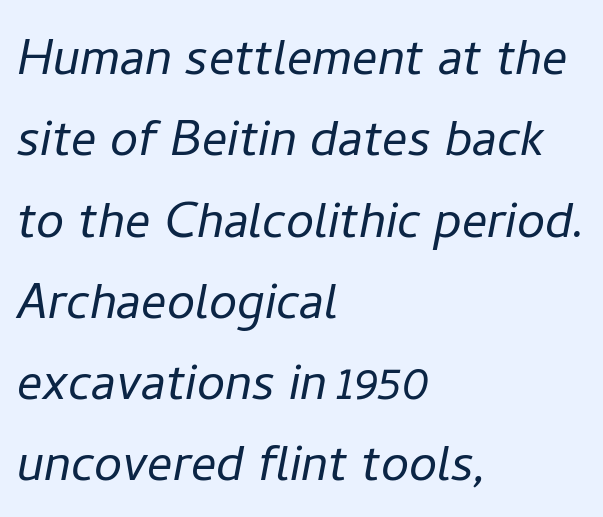
The image shows 63 px light type, italic (leaning right); set left-aligned, normal line spacing (1.29x), normal letter spacing, not underlined; low stroke contrast and a medium x-height.
